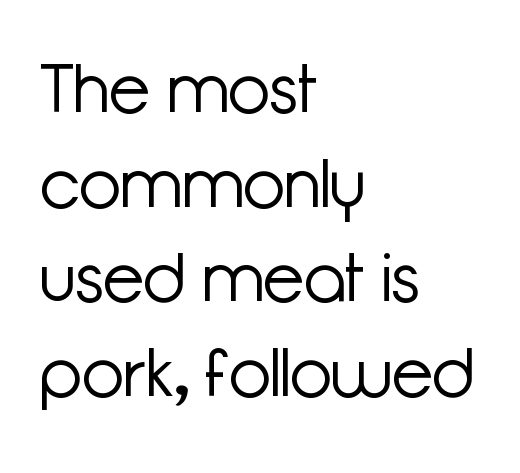
{"serif": "no", "italic": "no", "bold": "no", "weight": "light", "width": "normal", "stroke_contrast": "low", "x_height": "medium", "monospaced": "no", "underline": "no", "align": "left", "line_spacing": "normal", "line_spacing_ratio": 1.39, "letter_spacing": "normal", "letter_spacing_em": 0.0, "glyph_px": 68}
